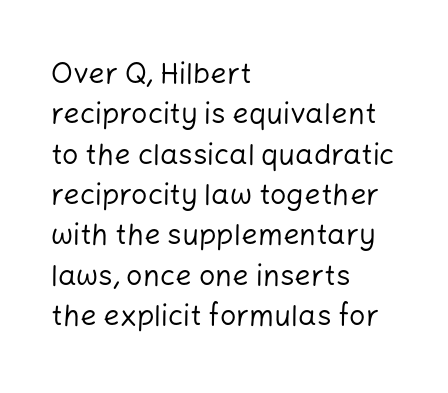
The type is set solid horizontally, with unmodified tracking. The axis of the letterforms is exactly vertical. The letters advance in unequal steps, a hallmark of proportional type. Stroke thickness stays within the range of a standard reading face or lighter. Quick note: interline space is typical.
